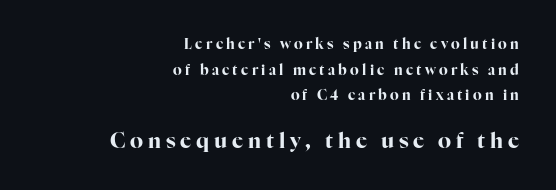
Q: Is the text bold? A: Yes.
Q: Is the text italic (slanted)? A: No, it is upright.
Q: Is the text underlined? A: No.
Q: How is the paragraph aligned? A: Right-aligned.
Q: Is the spacing between letters normal or unusually wide? A: Unusually wide.
Q: Which block of text is set in a larger size, the first (top) or the second (bottom)? A: The second (bottom) one.
